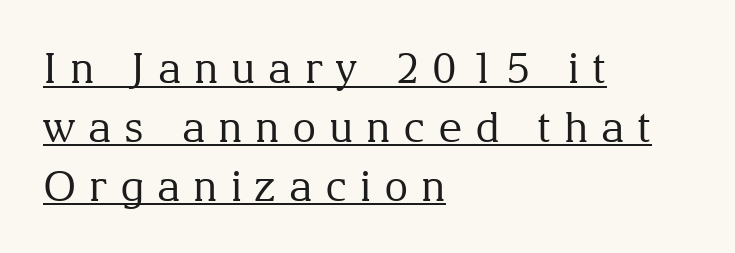
The image shows 42 px regular-weight serif type, upright; set left-aligned, normal line spacing (1.4x), unusually wide letter spacing (+0.3 em), underlined; medium stroke contrast and a medium x-height.
